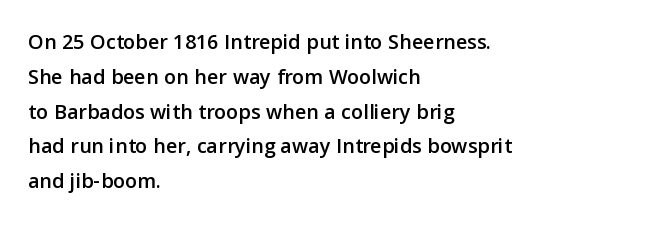
Q: Is the text italic (slanted)? A: No, it is upright.
Q: Is the text underlined? A: No.
Q: How is the paragraph aligned? A: Left-aligned.
Q: Is the spacing between letters normal or unusually wide? A: Normal.
Q: Is the spacing between lines tight, normal or loose? A: Normal.
